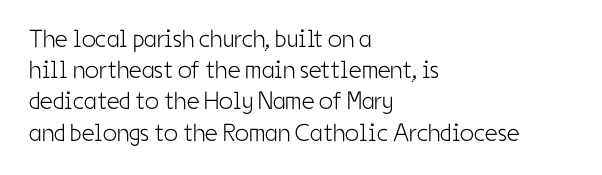
Q: Is the text bold? A: No.
Q: Is the text italic (slanted)? A: No, it is upright.
Q: Is the text underlined? A: No.
Q: How is the paragraph aligned? A: Left-aligned.
Q: Is the spacing between letters normal or unusually wide? A: Normal.
Q: Is the spacing between lines tight, normal or loose? A: Normal.
